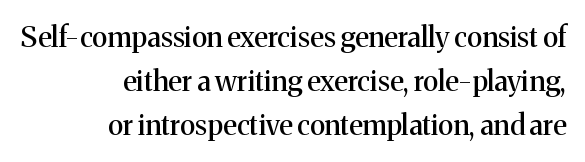
Q: Is the text italic (slanted)? A: No, it is upright.
Q: Is the typeface a serif or a sans-serif typeface? A: Serif.
Q: Is the text underlined? A: No.
Q: How is the paragraph aligned? A: Right-aligned.
Q: Is the spacing between letters normal or unusually wide? A: Normal.
Q: Is the spacing between lines tight, normal or loose? A: Normal.
Q: Width (condensed, normal, or wide)? A: Normal.
Q: Stroke contrast? A: Medium.
Q: x-height? A: Medium.
Q: Monospaced? A: No.
